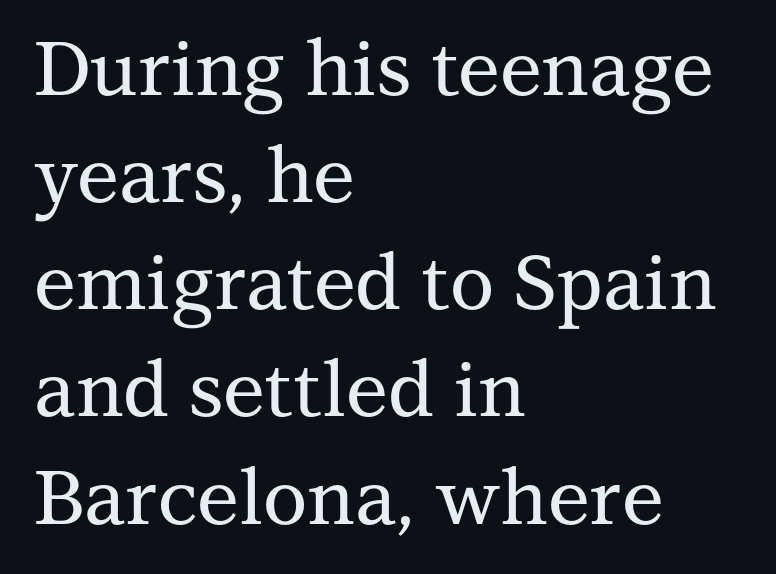
The image shows 76 px serif type, upright; set left-aligned, normal line spacing (1.41x), normal letter spacing, not underlined; medium stroke contrast and a medium x-height.
